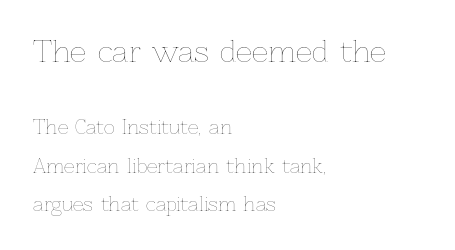
Q: Is the text bold? A: No.
Q: Is the text italic (slanted)? A: No, it is upright.
Q: Is the text underlined? A: No.
Q: How is the paragraph aligned? A: Left-aligned.
Q: Is the spacing between letters normal or unusually wide? A: Normal.
Q: Is the spacing between lines tight, normal or loose? A: Loose.
Q: Which block of text is set in a larger size, the first (top) or the second (bottom)? A: The first (top) one.
Q: Width (condensed, normal, or wide)? A: Normal.
Q: Stroke contrast? A: Low.
Q: x-height? A: Medium.
Q: Monospaced? A: No.
